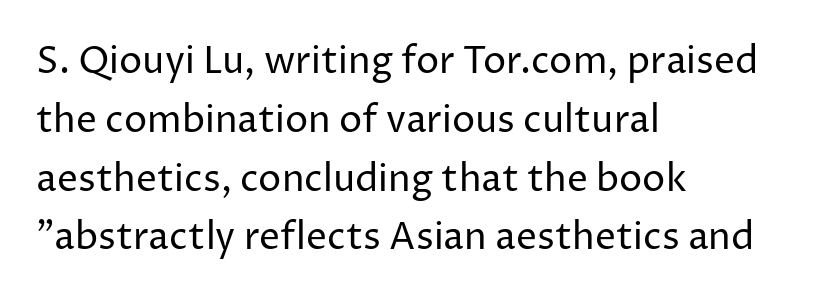
No chunkiness to these letters — they're not bold. Does the type have serifs? No, each stem ends abruptly. How would I describe the line gaps? Plain and ordinary. Teacher's note: observe the even left margin — that is flush-left alignment. The gap between lines stays unmarked.
